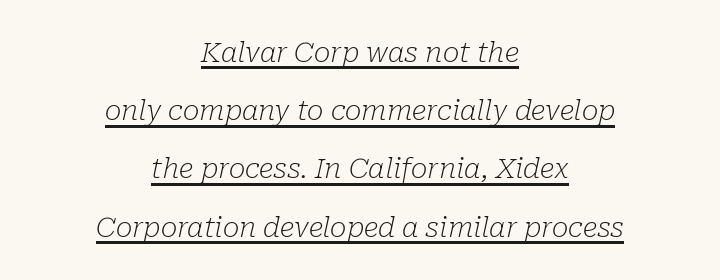
The setting favours the middle, as headings and verse often do. Style check: oblique. Default kerning and tracking; the words read as compact shapes. The letters advance in unequal steps, a hallmark of proportional type. These lines are composed in type with serifs.
